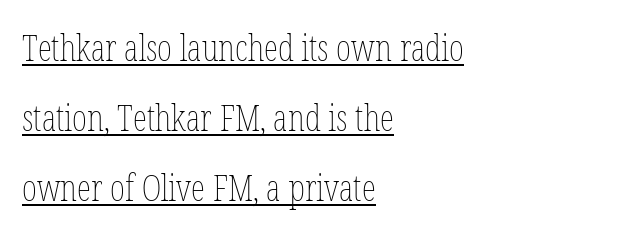
The image shows 36 px thin, condensed type, upright; set left-aligned, loose line spacing (1.94x), normal letter spacing, underlined; low stroke contrast and a medium x-height.
